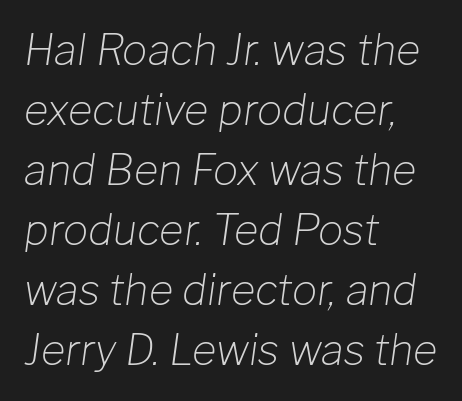
Q: Is the text bold? A: No.
Q: Is the text italic (slanted)? A: Yes, it leans right by about 8 degrees.
Q: Is the text underlined? A: No.
Q: How is the paragraph aligned? A: Left-aligned.
Q: Is the spacing between letters normal or unusually wide? A: Normal.
Q: Is the spacing between lines tight, normal or loose? A: Normal.
Q: Width (condensed, normal, or wide)? A: Normal.
Q: Stroke contrast? A: Low.
Q: x-height? A: Medium.
Q: Monospaced? A: No.
